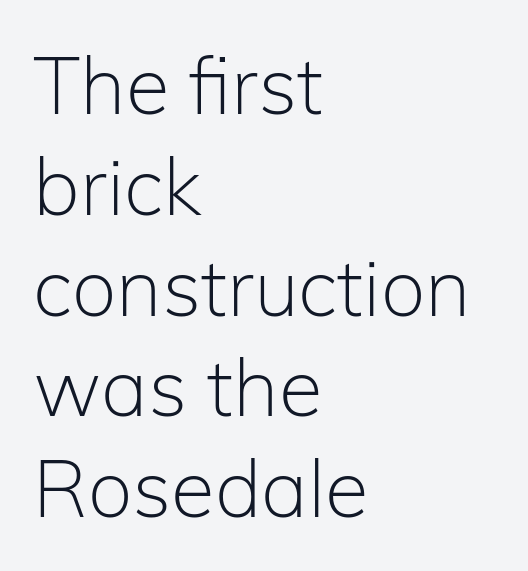
{"serif": "no", "italic": "no", "bold": "no", "weight": "light", "width": "normal", "stroke_contrast": "low", "x_height": "medium", "monospaced": "no", "underline": "no", "align": "left", "line_spacing": "normal", "line_spacing_ratio": 1.26, "letter_spacing": "normal", "letter_spacing_em": 0.0, "glyph_px": 80}
